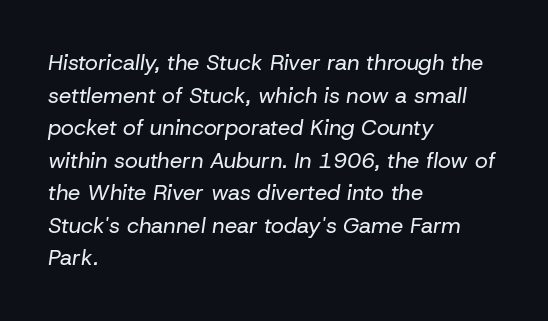
{"italic": "yes", "lean": "right", "slant_degrees": 8, "bold": "no", "underline": "no", "align": "left", "line_spacing": "normal", "line_spacing_ratio": 1.48, "letter_spacing": "normal", "letter_spacing_em": 0.0, "glyph_px": 22}
